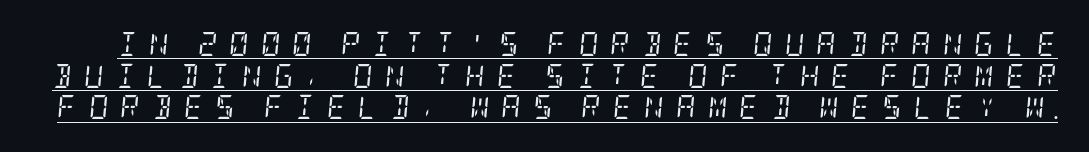
When letters slant like this, we call the style italic. In terms of letterspacing, this is a distinctly airy, spread setting. The glyphs are accompanied by a horizontal stroke just below them. The font is comparable to plain body text, perhaps lighter.
